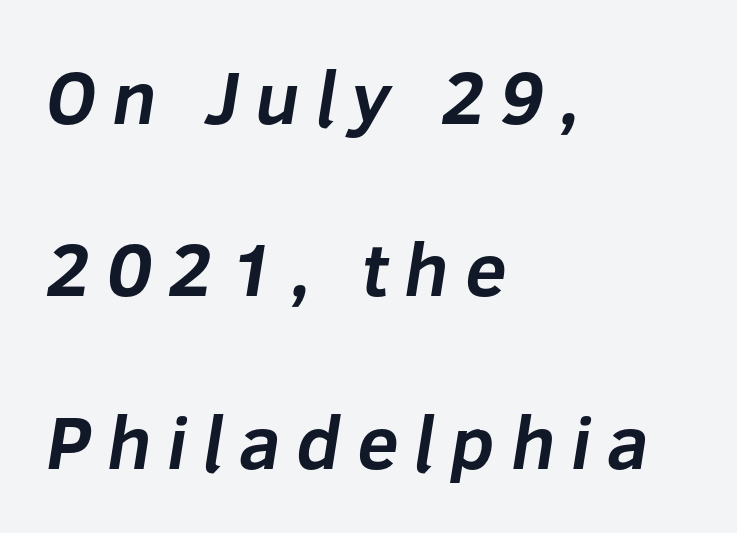
The image shows 75 px bold sans-serif type; set left-aligned, loose line spacing (2.3x), unusually wide letter spacing (+0.21 em), not underlined; low stroke contrast and a medium x-height.
